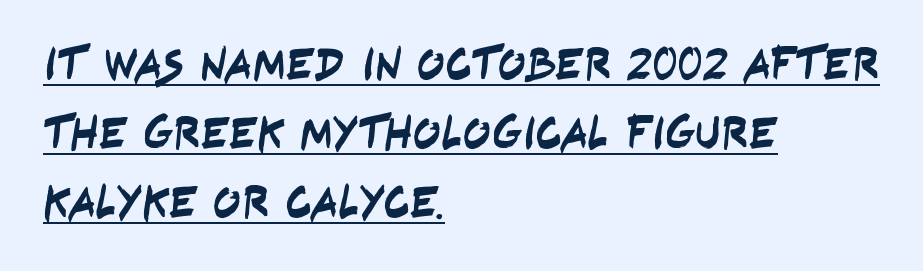
The image shows 46 px condensed sans-serif type; set left-aligned, normal line spacing (1.5x), normal letter spacing, underlined; low stroke contrast and a large x-height.
